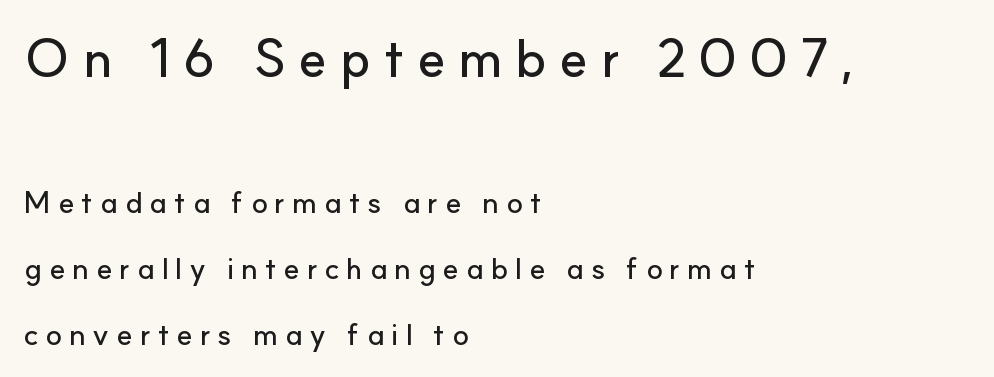
The image shows 53 px sans-serif type, upright; set left-aligned, loose line spacing (2.2x), unusually wide letter spacing (+0.23 em), not underlined; the first (top) block is 1.77x larger; low stroke contrast and a small x-height.
